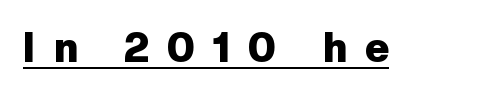
{"serif": "no", "italic": "no", "bold": "yes", "weight": "heavy", "width": "normal", "stroke_contrast": "low", "x_height": "medium", "monospaced": "no", "underline": "yes", "letter_spacing": "wide", "letter_spacing_em": 0.45, "glyph_px": 41}
